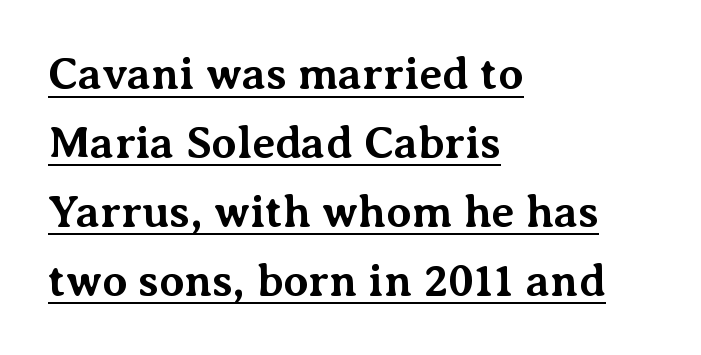
Serif or sans? Serif — the stroke terminals have little feet. A typesetter would call this zero additional tracking. These lines stack with their left ends in a neat column. Vertical strokes here are truly vertical. Underlined type. You could not count columns in this text — the font is proportionally spaced.
